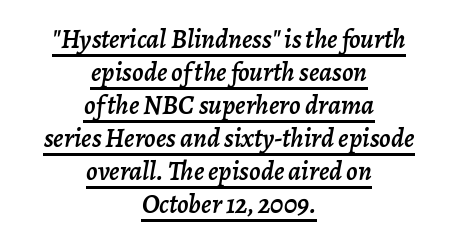
{"italic": "yes", "lean": "right", "slant_degrees": 7, "underline": "yes", "align": "center", "line_spacing_ratio": 1.22, "letter_spacing": "normal", "letter_spacing_em": 0.0, "glyph_px": 27}
